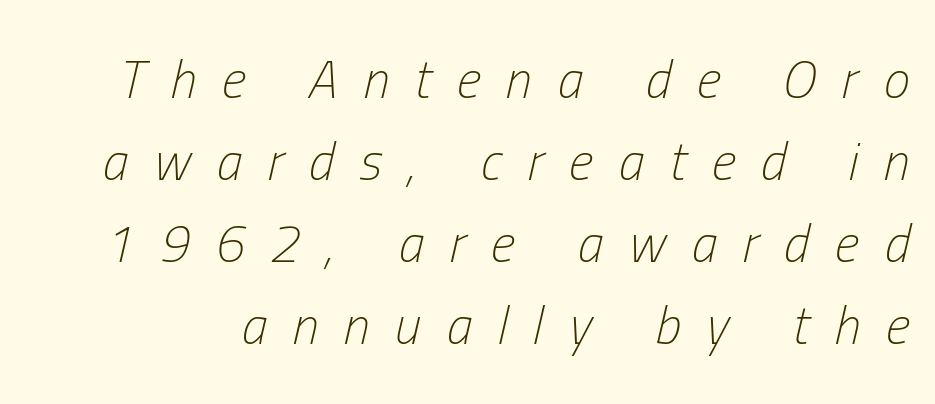
No letter is thick-stroked: the sample isn't bold. Words float on clear page, feet unadorned. These lines are rendered in a variable-pitch font. Honestly, the row spacing looks completely unremarkable. Is the letter spacing exaggerated? Yes — the characters are pushed far apart.
